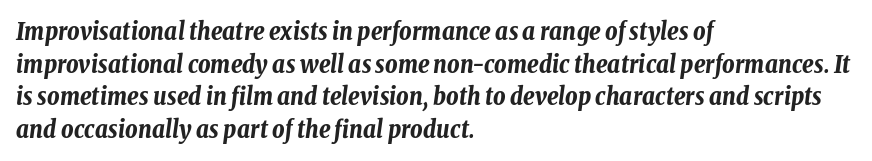
{"italic": "yes", "lean": "right", "slant_degrees": 8, "bold": "yes", "underline": "no", "align": "left", "line_spacing": "normal", "line_spacing_ratio": 1.36, "letter_spacing": "normal", "letter_spacing_em": 0.0, "glyph_px": 24}
